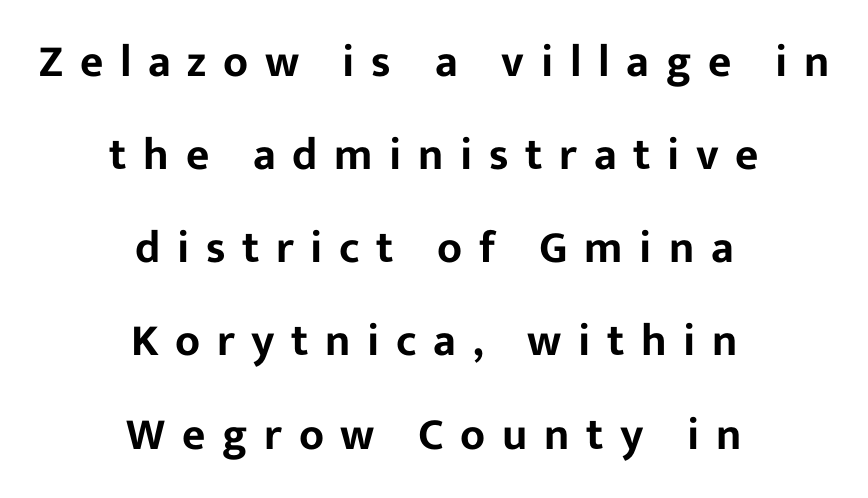
The tracking reads as deliberately expanded to a designer's eye. Designer's note — italics off, roman on. Is the block centered? Yes — each line is placed symmetrically about the middle. Varying glyph widths throughout — classic text-font behaviour. Decoration check: the copy has no underline.
